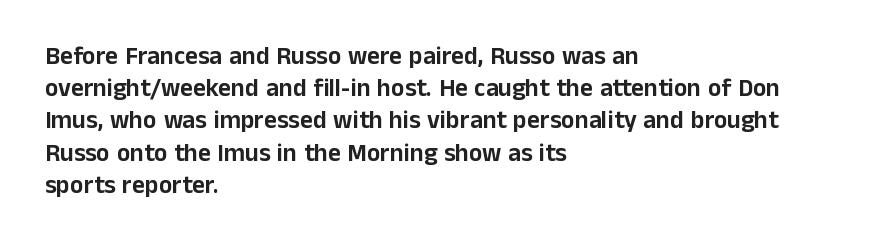
{"italic": "no", "underline": "no", "align": "left", "line_spacing": "normal", "line_spacing_ratio": 1.29, "letter_spacing": "normal", "letter_spacing_em": 0.0, "glyph_px": 25}
